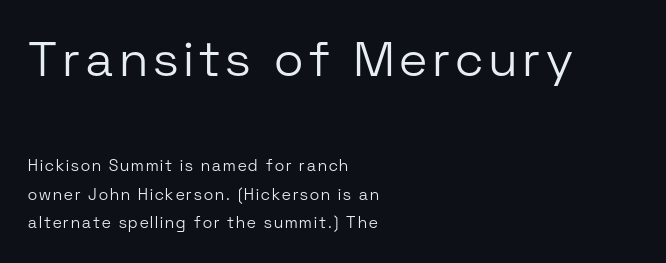
Q: Is the text bold? A: No.
Q: Is the text italic (slanted)? A: No, it is upright.
Q: Is the typeface a serif or a sans-serif typeface? A: Sans-serif.
Q: Is the text underlined? A: No.
Q: How is the paragraph aligned? A: Left-aligned.
Q: Which block of text is set in a larger size, the first (top) or the second (bottom)? A: The first (top) one.
Q: Width (condensed, normal, or wide)? A: Normal.
Q: Stroke contrast? A: Low.
Q: x-height? A: Medium.
Q: Monospaced? A: No.
